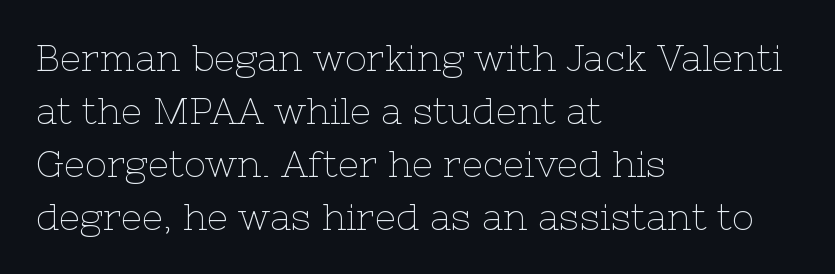
Looks like regular typesetting: each glyph gets only the width it needs. Tracking value appears to be zero — textbook default spacing. Posture: vertical. Weight: in the light-to-regular range. Teacher's note: observe the even left margin — that is flush-left alignment. Students, observe: this is what conventionally led text looks like.
